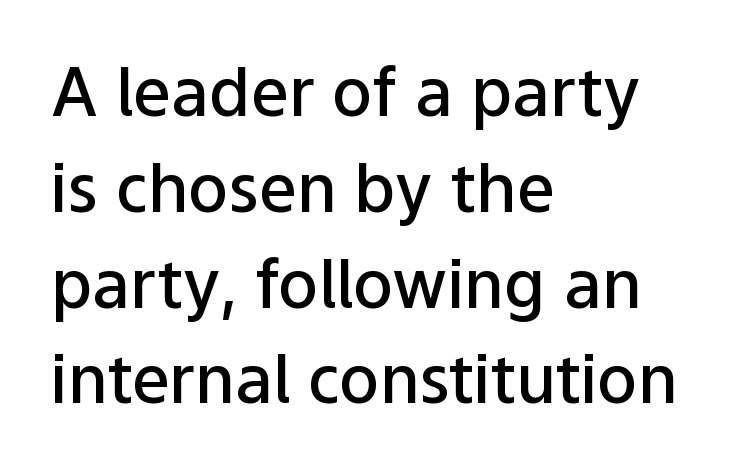
Q: Is the text bold? A: Semi-bold.
Q: Is the text italic (slanted)? A: No, it is upright.
Q: Is the typeface a serif or a sans-serif typeface? A: Sans-serif.
Q: Is the text underlined? A: No.
Q: How is the paragraph aligned? A: Left-aligned.
Q: Is the spacing between letters normal or unusually wide? A: Normal.
Q: Is the spacing between lines tight, normal or loose? A: Normal.
Q: Width (condensed, normal, or wide)? A: Normal.
Q: Stroke contrast? A: Low.
Q: x-height? A: Medium.
Q: Monospaced? A: No.
